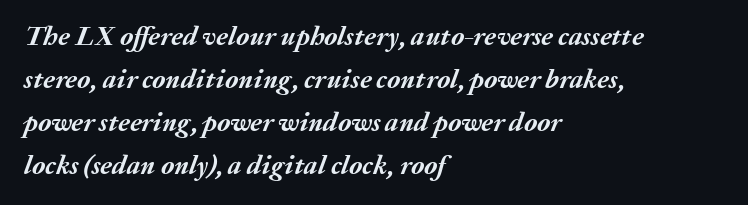
Rows of type keep a routine distance in the vertical direction. These lines carry a lot of weight — the face is fully bold. Quick note: underline off. Each word holds together tightly as a unit, with standard inter-letter gaps.
